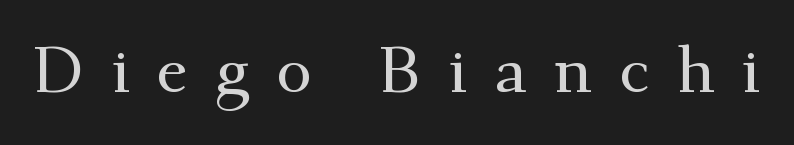
The letters stand straight up with perfectly vertical stems. Decoration check: the copy has no underline. You could not count columns in this text — the font is proportionally spaced. Classification — serif. Here the glyphs are tracked loosely, breaking word shapes into spaced letters.
